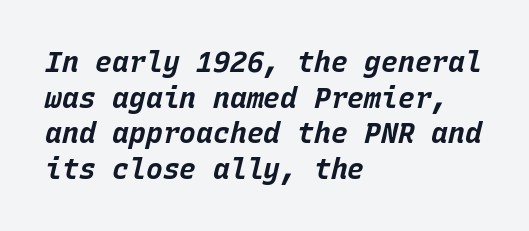
The image shows 28 px bold type, italic (leaning right), monospaced; set left-aligned, normal line spacing (1.27x), normal letter spacing, not underlined; low stroke contrast and a large x-height.
